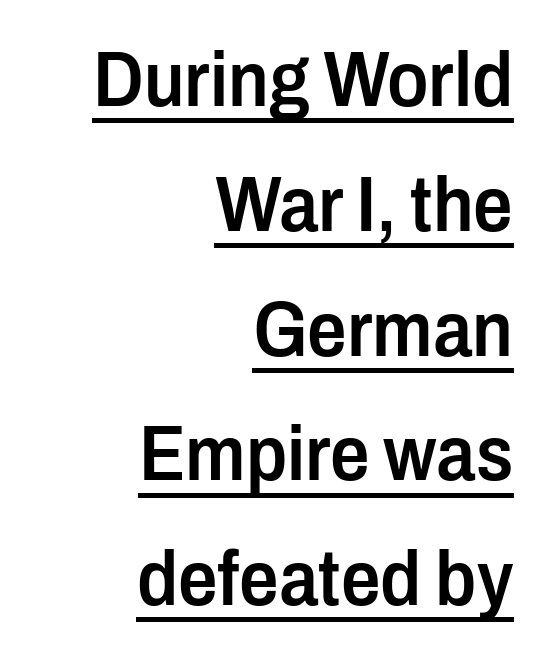
Caption: lettering with a line underneath. Italic: no, the glyphs are upright roman. Evenly set lines give the paragraph a standard silhouette. Between one letter and the next there's only the usual sliver of space.
